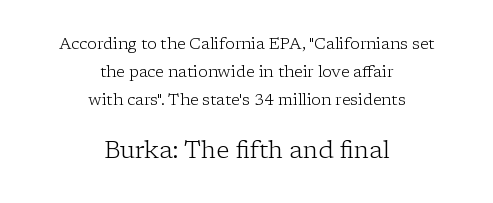
{"italic": "no", "bold": "no", "underline": "no", "align": "center", "line_spacing_ratio": 1.75, "letter_spacing": "normal", "letter_spacing_em": 0.0, "larger_block": "second", "size_ratio": 1.5, "glyph_px": 24}
